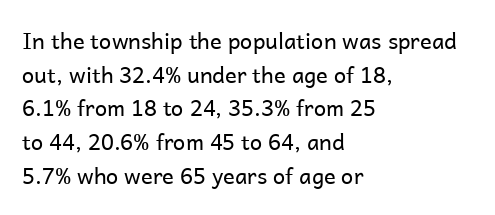
{"italic": "no", "bold": "no", "underline": "no", "align": "left", "line_spacing": "normal", "line_spacing_ratio": 1.53, "letter_spacing": "normal", "letter_spacing_em": 0.0, "glyph_px": 22}
